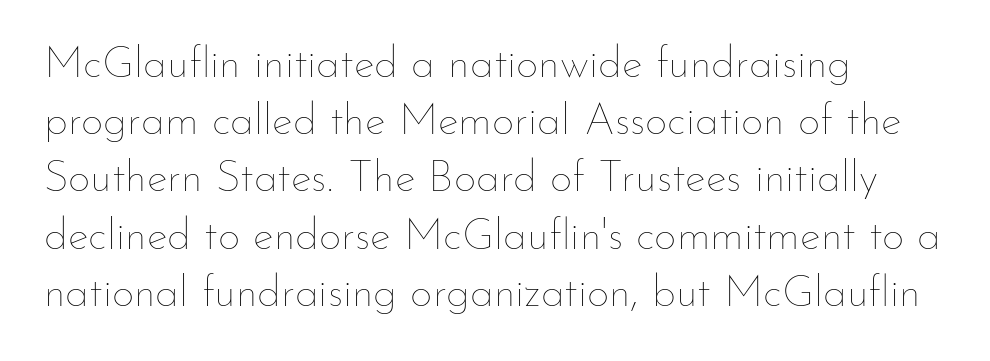
Spacing verdict: proportional, widths tailored to each character. Every stem runs plumb, perpendicular to the baseline. The rendering uses a moderate line-height, typical for paragraphs. A typesetter would call this zero additional tracking. A quiet, ordinary-to-light weight characterises the typeface.
